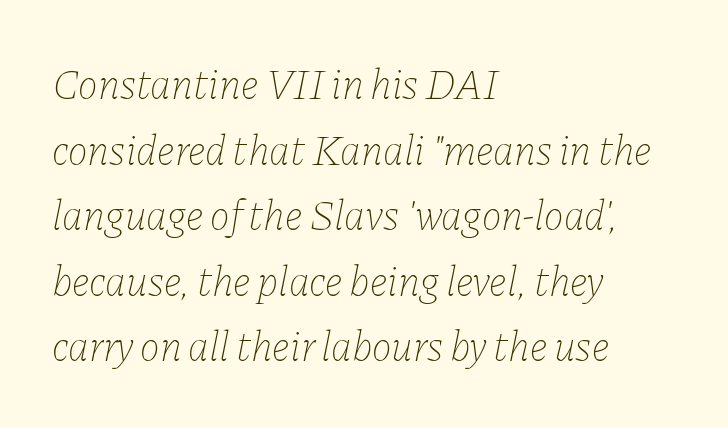
Looks like regular typesetting: each glyph gets only the width it needs. Unmarked baselines from the first word to the last. If you drew a ruler down the left edge, every line would touch it. The text carries the slant typical of an italic or oblique font. Regular leading.
